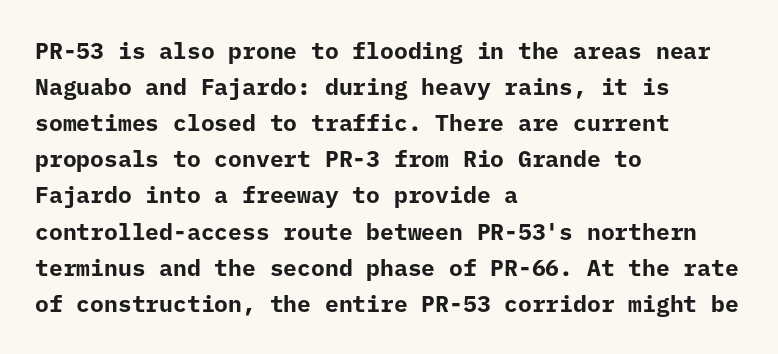
{"italic": "no", "bold": "yes", "underline": "no", "align": "left", "line_spacing": "normal", "line_spacing_ratio": 1.57, "letter_spacing": "normal", "letter_spacing_em": 0.0, "glyph_px": 23}
